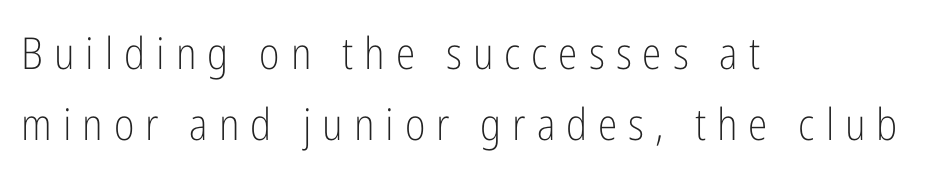
Evenly set lines give the paragraph a standard silhouette. These lines have a slow, spaced-out rhythm from letter to letter. Each letter keeps its own natural width here, so spacing adapts to shape. The specimen omits any rule beneath the text block's lines. Nothing sits at the stroke ends, so this counts as sans-serif.
